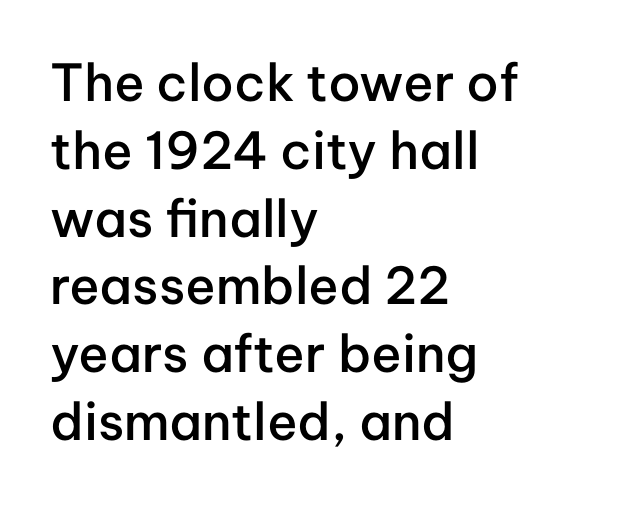
Evenly set lines give the paragraph a standard silhouette. Short and long lines alike share a common starting point at left. Italic: no, the glyphs are upright roman. Descender tails drop into unmarked territory. Observe the ordinary spacing: letters are neighbours, not strangers.
